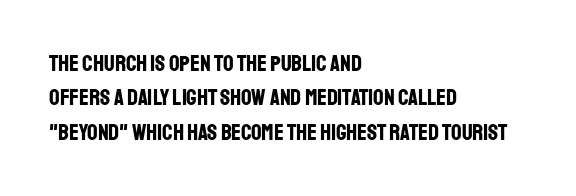
The space directly below the letters is spotless. Interline gaps are of average width in this sample. Ascenders rise straight up at ninety degrees. The rendering anchors every line to the left-hand side. The horizontal fit of the characters is conventional and even. The sample has been set heavy, in full bold.
